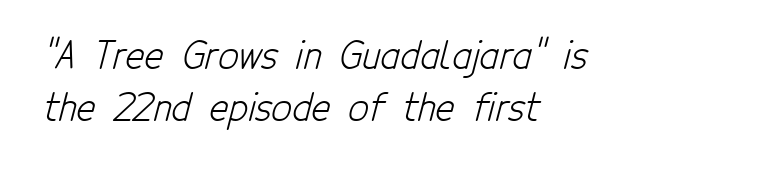
{"serif": "no", "bold": "no", "weight": "light", "width": "condensed", "stroke_contrast": "low", "x_height": "medium", "monospaced": "no", "underline": "no", "align": "left", "line_spacing": "normal", "line_spacing_ratio": 1.45, "letter_spacing": "normal", "letter_spacing_em": 0.0, "glyph_px": 36}
